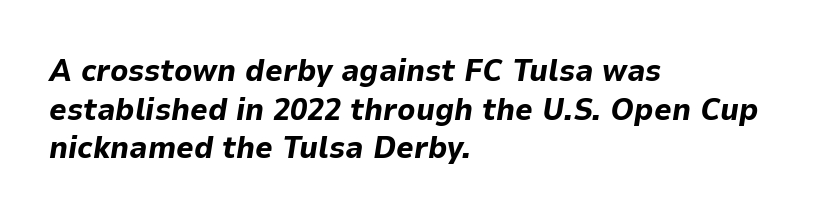
Beneath every word, the page is bare. The line-height multiplier appears to be the usual default. Glyph-to-glyph distance matches everyday printed text. Strokes here are thick enough to call this a true bold. One-word summary of the alignment: left.
